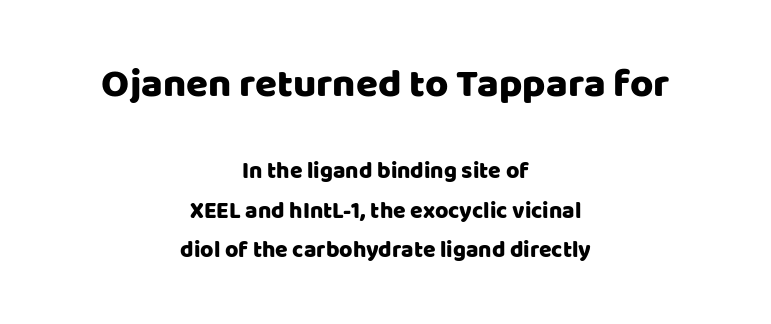
{"serif": "no", "italic": "no", "width": "normal", "stroke_contrast": "low", "x_height": "large", "monospaced": "no", "underline": "no", "align": "center", "line_spacing_ratio": 1.71, "letter_spacing": "normal", "letter_spacing_em": 0.0, "larger_block": "first", "size_ratio": 1.74, "glyph_px": 40}
